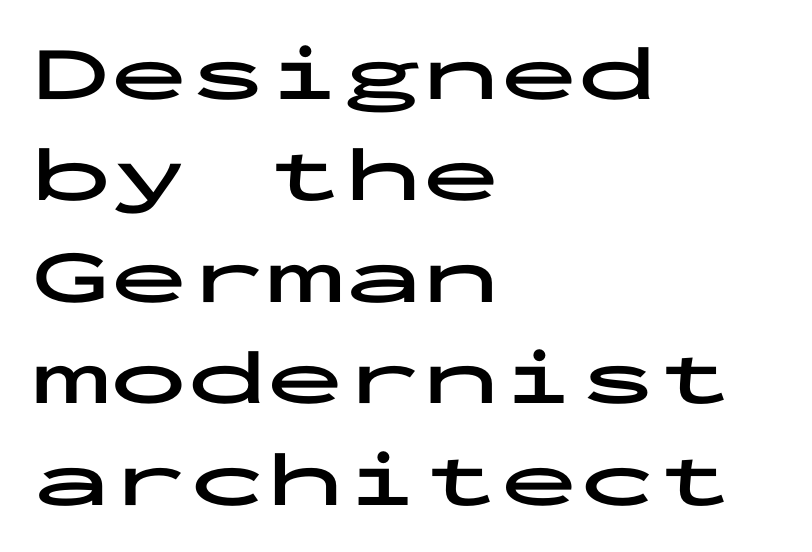
Q: Is the text bold? A: Yes.
Q: Is the text italic (slanted)? A: No, it is upright.
Q: Is the typeface a serif or a sans-serif typeface? A: Sans-serif.
Q: Is the text underlined? A: No.
Q: How is the paragraph aligned? A: Left-aligned.
Q: Is the spacing between letters normal or unusually wide? A: Normal.
Q: Is the spacing between lines tight, normal or loose? A: Normal.
Q: Width (condensed, normal, or wide)? A: Wide.
Q: Stroke contrast? A: Low.
Q: x-height? A: Medium.
Q: Monospaced? A: Yes.
